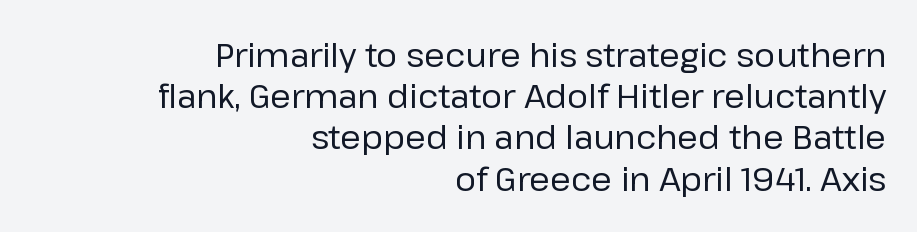
Character widths vary here, with narrow letters taking less room than wide ones. Weight: in the light-to-regular range. Does extra space separate the letters? No, they use regular spacing. All the whitespace from short lines collects on the left. No word sits above an underline.
